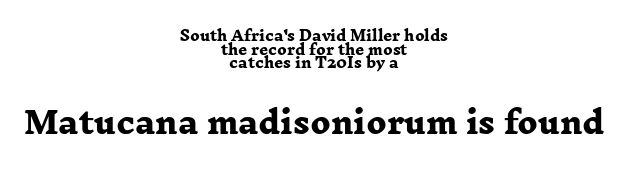
Examine the stroke ends and you'll spot serifs. This sample has the flowing, uneven cadence of proportional lettering. Is the letter spacing exaggerated? No — it looks like the ordinary default. Size contrast runs from small at the top to large at the bottom. Each row of text sits above clean, open space. A full-strength bold gives these letters their thick strokes.
